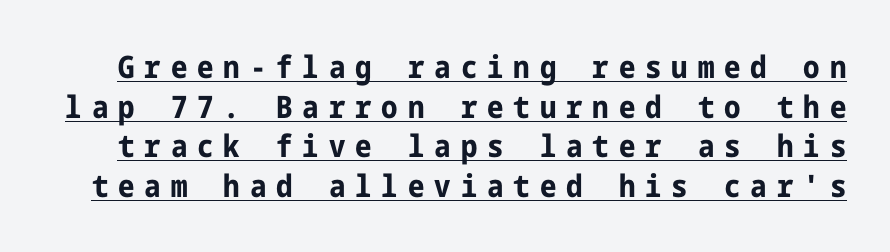
The image shows 31 px bold, condensed sans-serif type, upright; set normal line spacing (1.28x), unusually wide letter spacing (+0.32 em), underlined; low stroke contrast and a medium x-height.
